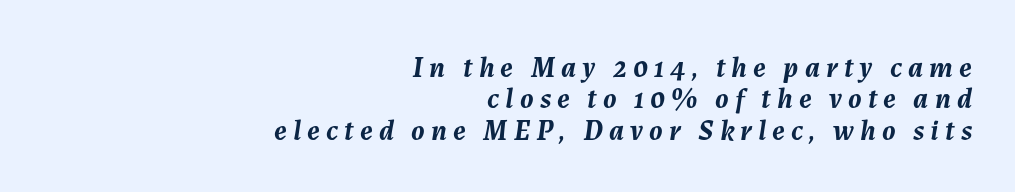
Q: Is the text bold? A: Yes.
Q: Is the text italic (slanted)? A: Yes, it leans right by about 7 degrees.
Q: Is the text underlined? A: No.
Q: How is the paragraph aligned? A: Right-aligned.
Q: Is the spacing between letters normal or unusually wide? A: Unusually wide.
Q: Is the spacing between lines tight, normal or loose? A: Tight.
Q: Width (condensed, normal, or wide)? A: Normal.
Q: Stroke contrast? A: Medium.
Q: x-height? A: Medium.
Q: Monospaced? A: No.
